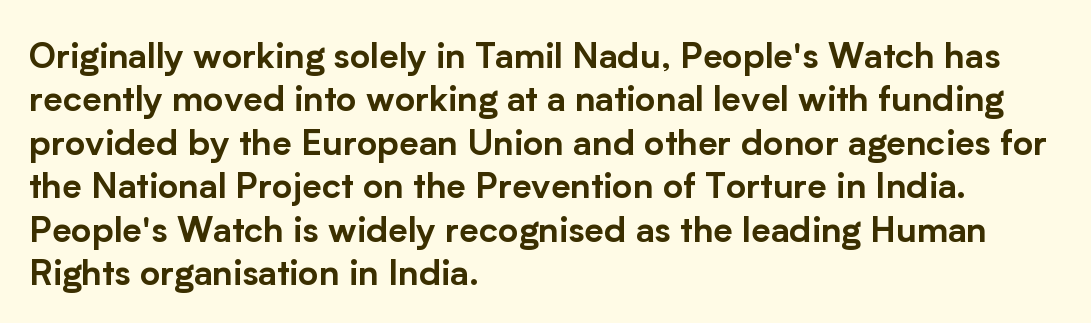
Q: Is the text italic (slanted)? A: No, it is upright.
Q: Is the typeface a serif or a sans-serif typeface? A: Sans-serif.
Q: Is the text underlined? A: No.
Q: How is the paragraph aligned? A: Left-aligned.
Q: Is the spacing between letters normal or unusually wide? A: Normal.
Q: Width (condensed, normal, or wide)? A: Normal.
Q: Stroke contrast? A: Low.
Q: x-height? A: Medium.
Q: Monospaced? A: No.
